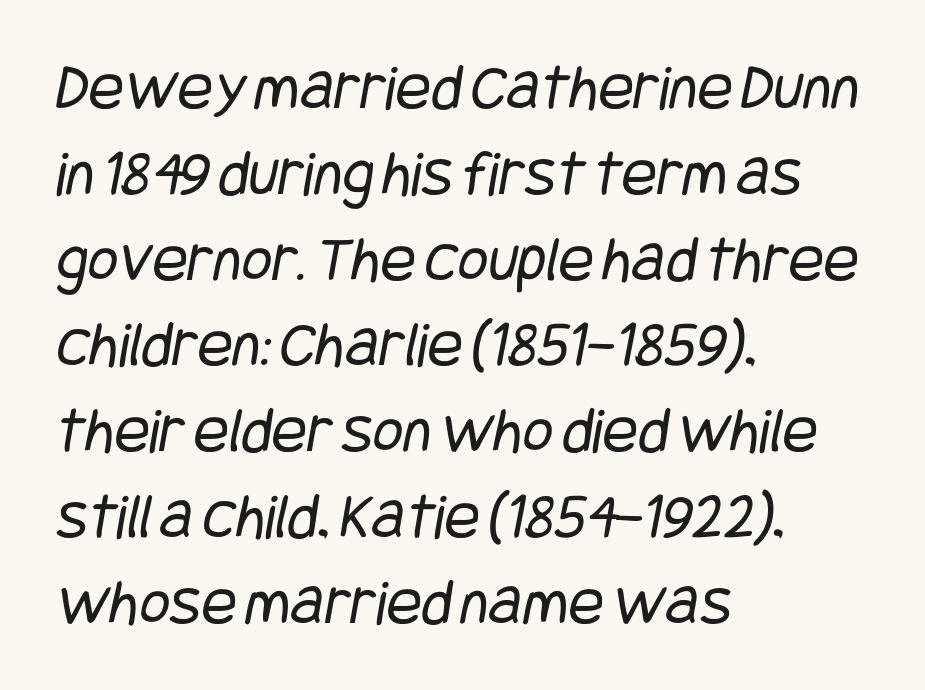
Q: Is the text bold? A: No.
Q: Is the typeface a serif or a sans-serif typeface? A: Sans-serif.
Q: Is the text underlined? A: No.
Q: How is the paragraph aligned? A: Left-aligned.
Q: Is the spacing between letters normal or unusually wide? A: Normal.
Q: Is the spacing between lines tight, normal or loose? A: Normal.
Q: Width (condensed, normal, or wide)? A: Condensed.
Q: Stroke contrast? A: Low.
Q: x-height? A: Large.
